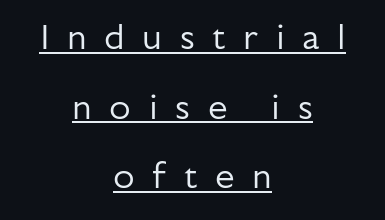
Q: Is the text bold? A: No.
Q: Is the text italic (slanted)? A: No, it is upright.
Q: Is the typeface a serif or a sans-serif typeface? A: Sans-serif.
Q: Is the text underlined? A: Yes.
Q: How is the paragraph aligned? A: Centered.
Q: Is the spacing between letters normal or unusually wide? A: Unusually wide.
Q: Is the spacing between lines tight, normal or loose? A: Loose.
Q: Width (condensed, normal, or wide)? A: Normal.
Q: Stroke contrast? A: Low.
Q: x-height? A: Medium.
Q: Monospaced? A: No.
